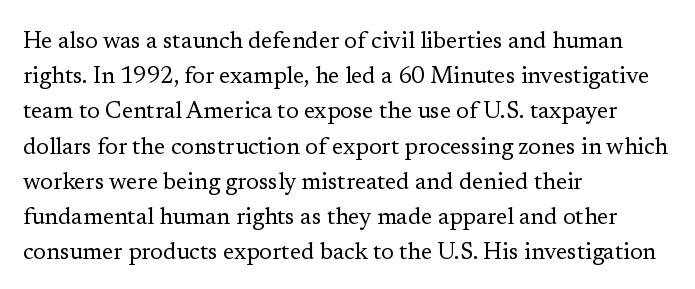
The image shows 23 px text type, upright; set left-aligned, normal line spacing (1.53x), normal letter spacing, not underlined.
